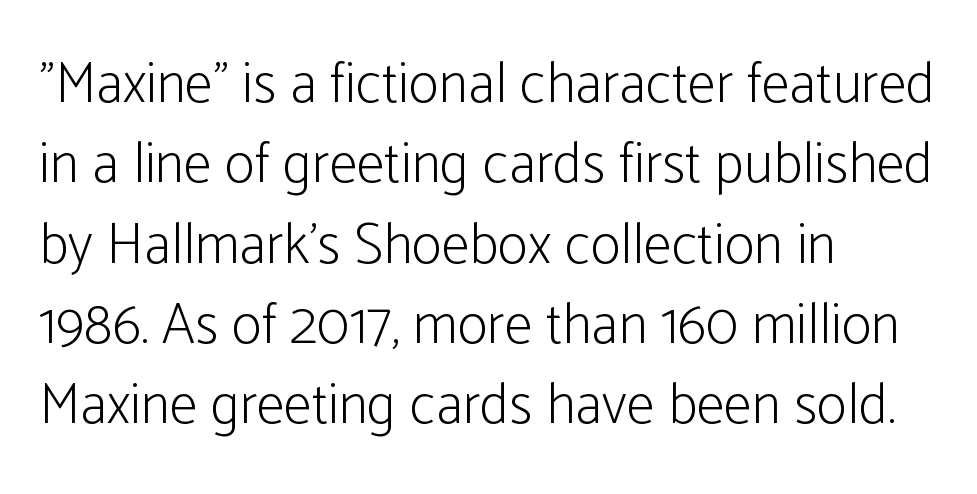
The image shows 57 px light, condensed sans-serif type, upright; set left-aligned, normal line spacing (1.41x), normal letter spacing, not underlined; low stroke contrast and a medium x-height.
